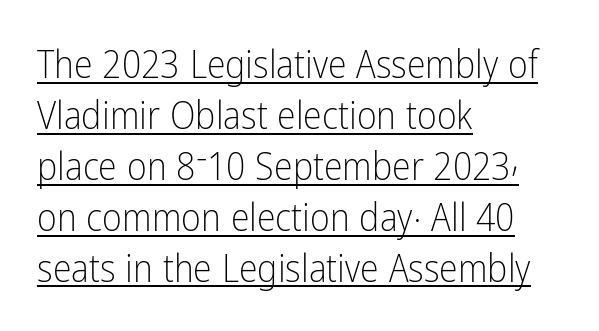
The image shows 38 px light, condensed sans-serif type, upright; set left-aligned, normal line spacing (1.34x), normal letter spacing, underlined; low stroke contrast and a medium x-height.
